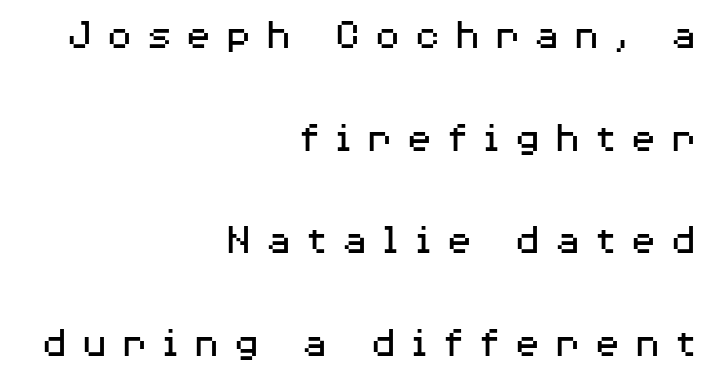
Q: Is the text bold? A: No.
Q: Is the text italic (slanted)? A: No, it is upright.
Q: Is the typeface a serif or a sans-serif typeface? A: Sans-serif.
Q: Is the text underlined? A: No.
Q: How is the paragraph aligned? A: Right-aligned.
Q: Is the spacing between letters normal or unusually wide? A: Unusually wide.
Q: Is the spacing between lines tight, normal or loose? A: Loose.
Q: Width (condensed, normal, or wide)? A: Wide.
Q: Stroke contrast? A: Medium.
Q: x-height? A: Medium.
Q: Monospaced? A: No.
